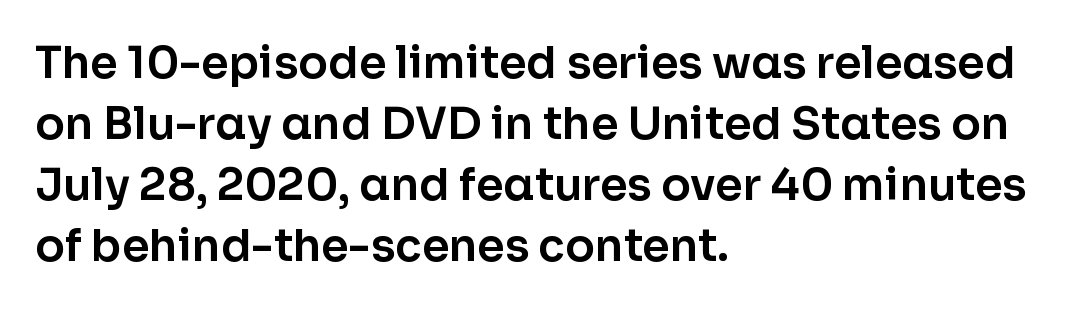
The glyphs in this specimen are sans serif. Bare-footed words on every line. Posture: upright roman. Does the copy run flush right? No — it runs flush left.
